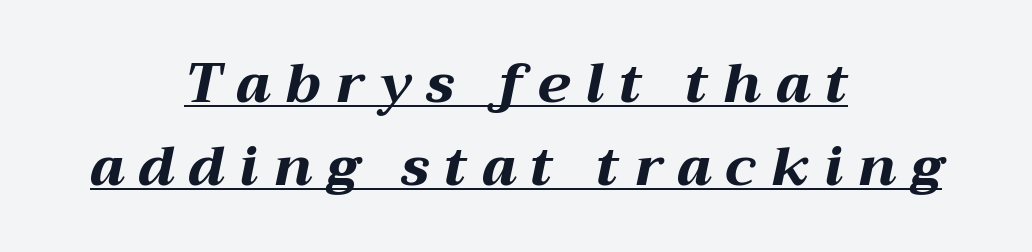
Q: Is the text bold? A: Yes.
Q: Is the text italic (slanted)? A: Yes, it leans right by about 12 degrees.
Q: Is the text underlined? A: Yes.
Q: How is the paragraph aligned? A: Centered.
Q: Is the spacing between letters normal or unusually wide? A: Unusually wide.
Q: Is the spacing between lines tight, normal or loose? A: Normal.
Q: Width (condensed, normal, or wide)? A: Wide.
Q: Stroke contrast? A: Medium.
Q: x-height? A: Medium.
Q: Monospaced? A: No.
